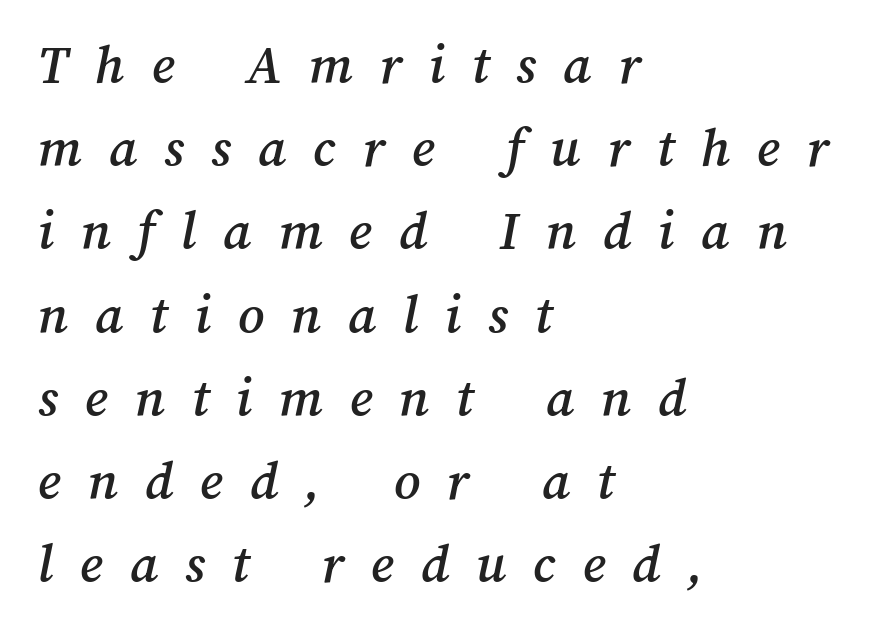
The image shows 57 px text type; set left-aligned, normal line spacing (1.46x), unusually wide letter spacing (+0.47 em), not underlined; medium stroke contrast and a medium x-height.
